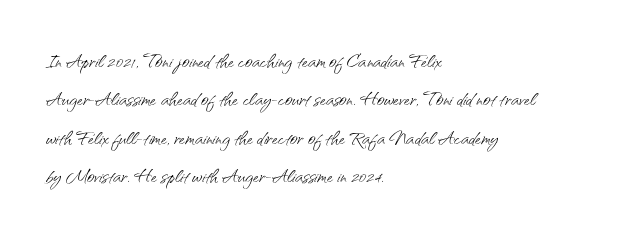
{"bold": "no", "underline": "no", "align": "left", "line_spacing": "normal", "line_spacing_ratio": 1.48, "letter_spacing": "normal", "letter_spacing_em": 0.0, "glyph_px": 26}
